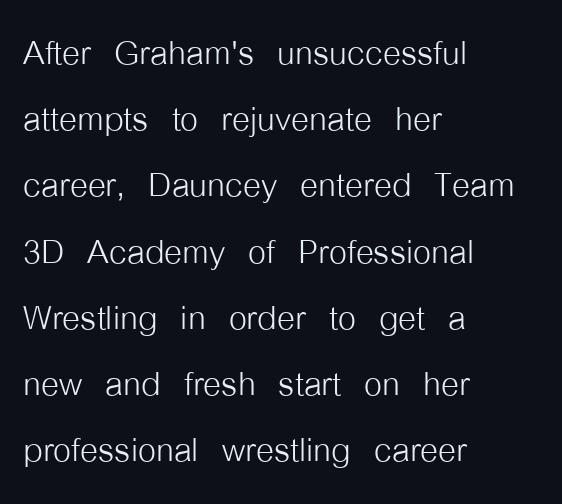
Summary of vertical rhythm: regular, with standard interline spacing. Students, note that the glyphs here touch the page at normal intervals. Descenders are the only things crossing below the line. Typeset ragged right — the left edge is the straight one. The type family on display is of the sans-serif kind. The characters are drawn with everyday or finer stroke widths.
